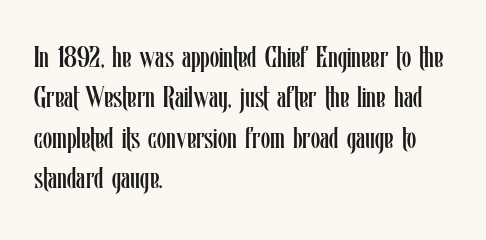
Think standard paragraph weight, or any step lighter than that. Just letters on the line, the space beneath them empty. Line beginnings align vertically; line endings do not. Evenly set lines give the paragraph a standard silhouette. The face used here is proportionally spaced, like ordinary book or web type.
